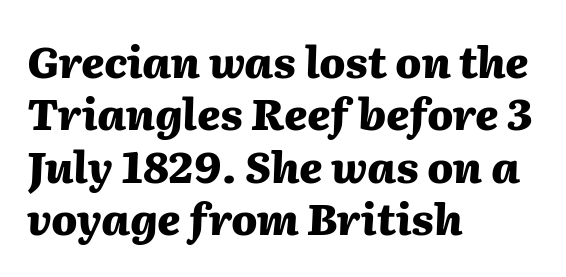
The image shows 43 px heavy type, italic (leaning right); set left-aligned, line spacing 1.22x, normal letter spacing, not underlined; medium stroke contrast and a medium x-height.
